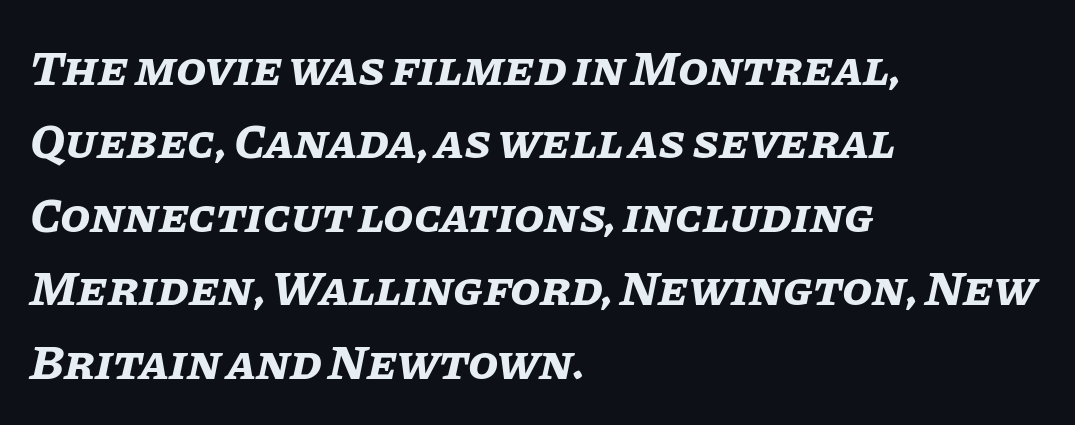
Q: Is the text bold? A: Yes.
Q: Is the text italic (slanted)? A: Yes, it leans right by about 11 degrees.
Q: Is the text underlined? A: No.
Q: How is the paragraph aligned? A: Left-aligned.
Q: Is the spacing between letters normal or unusually wide? A: Normal.
Q: Is the spacing between lines tight, normal or loose? A: Normal.
Q: Width (condensed, normal, or wide)? A: Normal.
Q: Stroke contrast? A: Low.
Q: x-height? A: Large.
Q: Monospaced? A: No.
